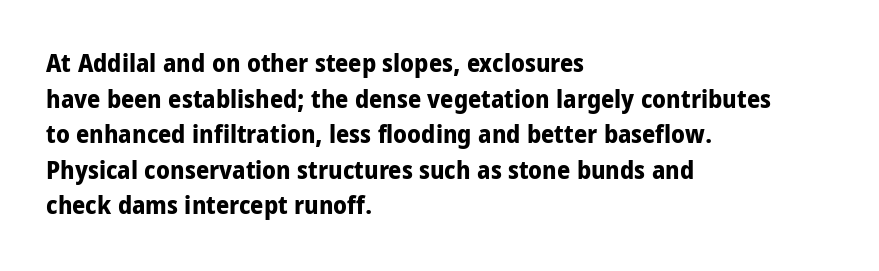
{"italic": "no", "bold": "yes", "underline": "no", "align": "left", "line_spacing": "normal", "line_spacing_ratio": 1.37, "letter_spacing": "normal", "letter_spacing_em": 0.0, "glyph_px": 26}
